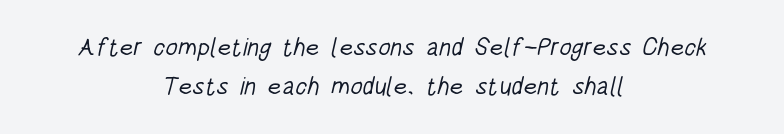
The image shows 25 px text type; set centered, normal line spacing (1.56x), normal letter spacing, not underlined.
